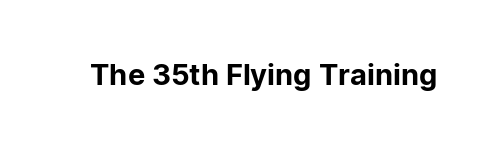
The letterforms sit shoulder to shoulder at normal distance. Vertical strokes here are truly vertical. Proportional: the letters do not fall into vertical columns. The specimen omits any rule beneath the text block's lines. Typographically, this falls in the sans-serif category.
